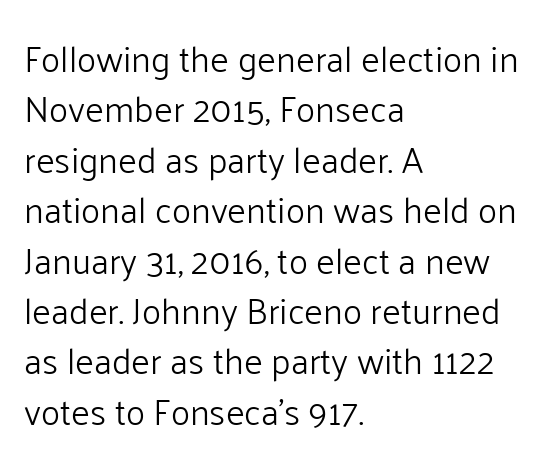
The image shows 36 px light sans-serif type, upright; set left-aligned, normal line spacing (1.4x), normal letter spacing, not underlined; low stroke contrast and a medium x-height.
